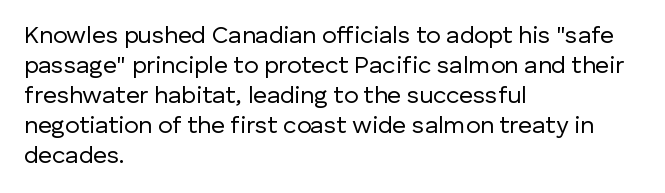
Q: Is the text bold? A: No.
Q: Is the text italic (slanted)? A: No, it is upright.
Q: Is the text underlined? A: No.
Q: How is the paragraph aligned? A: Left-aligned.
Q: Is the spacing between letters normal or unusually wide? A: Normal.
Q: Is the spacing between lines tight, normal or loose? A: Normal.
